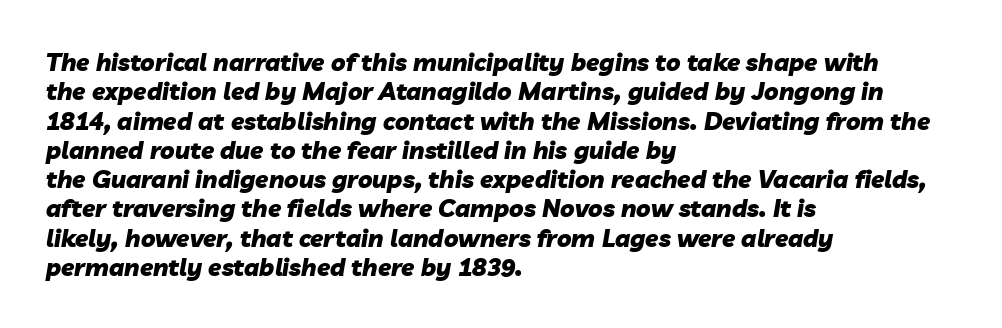
Q: Is the text bold? A: Yes.
Q: Is the text italic (slanted)? A: Yes, it leans right by about 10 degrees.
Q: Is the text underlined? A: No.
Q: How is the paragraph aligned? A: Left-aligned.
Q: Is the spacing between letters normal or unusually wide? A: Normal.
